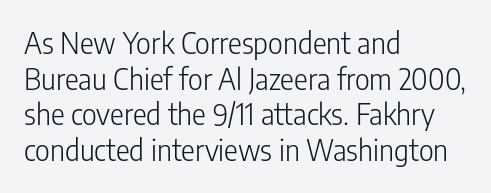
This sample uses an upright cut, with every glyph sitting square on the baseline. Character widths vary here, with narrow letters taking less room than wide ones. Serifs: no, the terminals of the letterforms are clean. Glance below the letters and you will spot only blank space.
